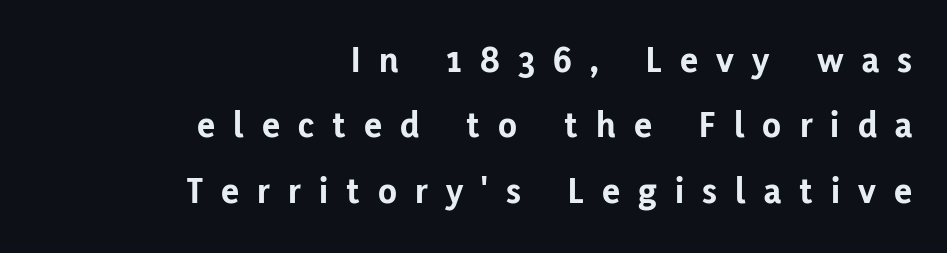
{"serif": "no", "italic": "no", "bold": "yes", "weight": "bold", "width": "normal", "stroke_contrast": "low", "x_height": "medium", "monospaced": "no", "underline": "no", "align": "right", "line_spacing_ratio": 1.72, "letter_spacing": "wide", "letter_spacing_em": 0.48, "glyph_px": 38}
